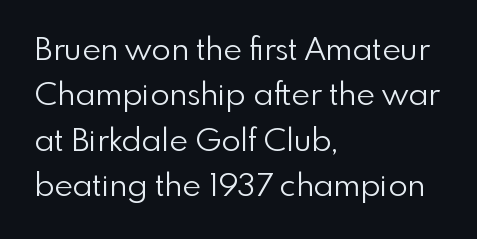
I'd call this a sans setting — the letters go barefoot. These lines are rendered in a variable-pitch font. Evenly set lines give the paragraph a standard silhouette. Stems and bowls with no extra thickness — not bold.
